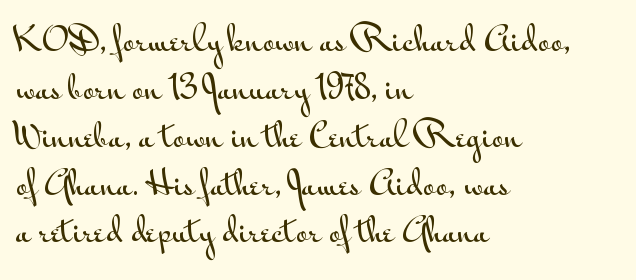
The area under the type is left untouched. How would I describe the line gaps? Plain and ordinary. Proportional: the letters do not fall into vertical columns. Glyph-to-glyph distance matches everyday printed text.
